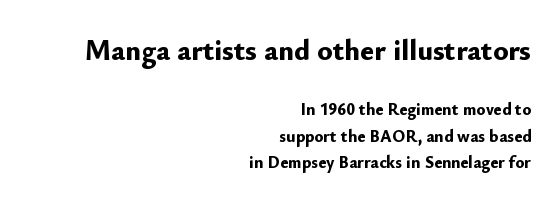
{"serif": "no", "italic": "no", "bold": "yes", "weight": "bold", "width": "normal", "stroke_contrast": "low", "x_height": "small", "monospaced": "no", "underline": "no", "align": "right", "line_spacing": "normal", "line_spacing_ratio": 1.56, "letter_spacing": "normal", "letter_spacing_em": 0.0, "larger_block": "first", "size_ratio": 1.71, "glyph_px": 29}
